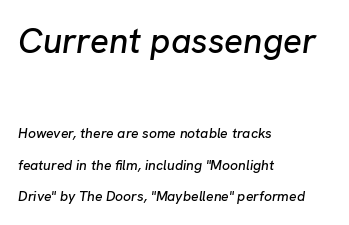
The image shows 35 px text type, italic (leaning right); set left-aligned, loose line spacing (2.24x), normal letter spacing, not underlined; the first (top) block is 2.5x larger; low stroke contrast and a medium x-height.
